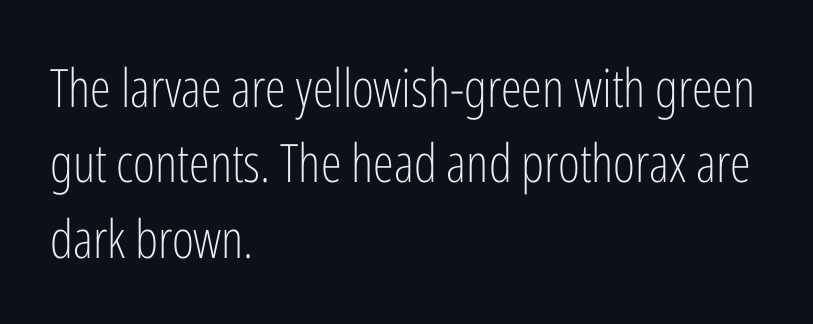
Posture: straight, roman, zero tilt. This sample keeps an unexceptional amount of space between lines. The horizontal fit of the characters is conventional and even. What kind of face is this? One without serifs — a sans. Is this a fixed-width face? No — the glyphs have proportional, varying widths.
